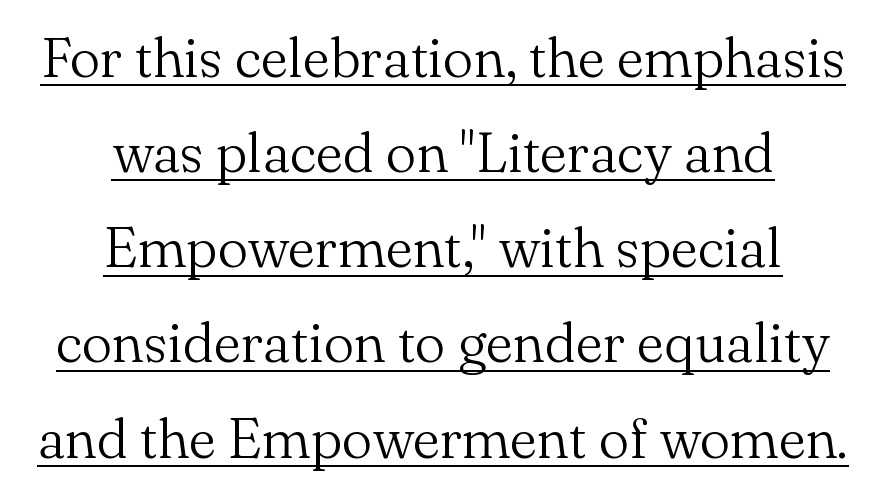
The image shows 55 px light serif type, upright; set centered, line spacing 1.73x, normal letter spacing, underlined; medium stroke contrast and a small x-height.
